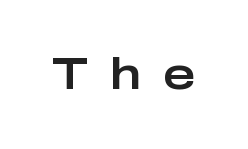
{"serif": "no", "italic": "no", "width": "wide", "stroke_contrast": "low", "x_height": "medium", "monospaced": "no", "underline": "no", "letter_spacing": "wide", "letter_spacing_em": 0.5, "glyph_px": 44}
